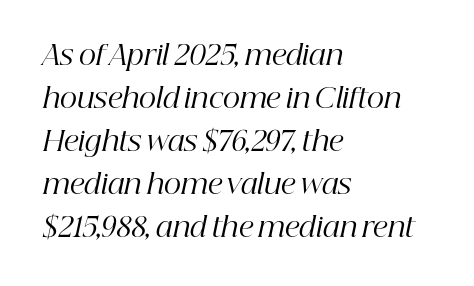
The image shows 27 px text type, italic (leaning right); set left-aligned, normal line spacing (1.59x), normal letter spacing, not underlined.
